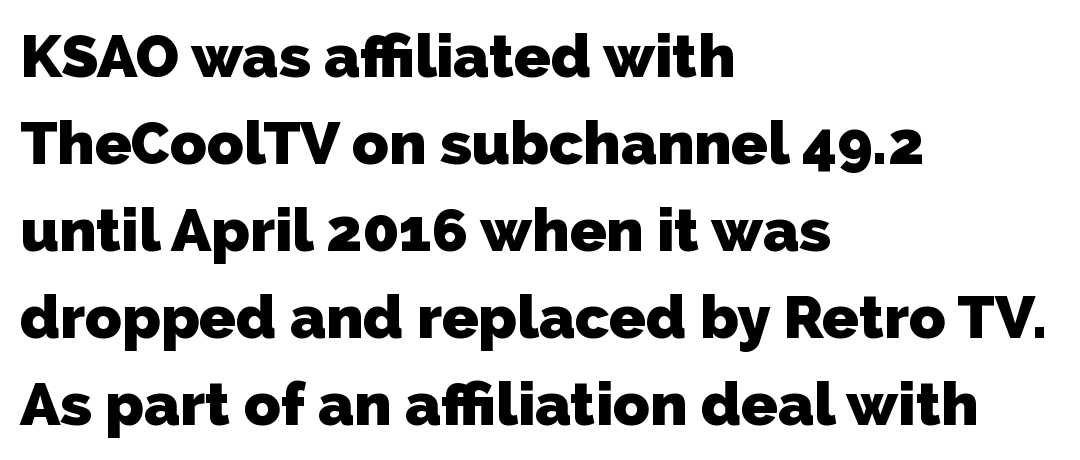
{"serif": "no", "bold": "yes", "weight": "heavy", "width": "normal", "stroke_contrast": "low", "x_height": "medium", "monospaced": "no", "underline": "no", "align": "left", "line_spacing": "normal", "line_spacing_ratio": 1.45, "letter_spacing": "normal", "letter_spacing_em": 0.0, "glyph_px": 60}
